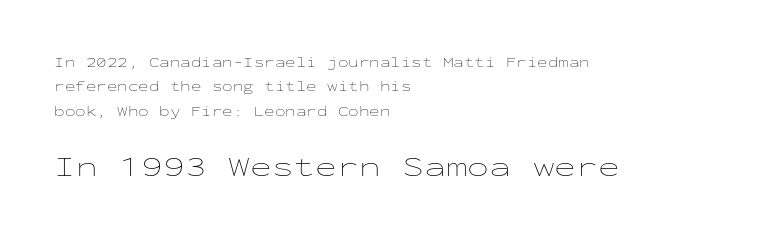
Looks like terminal output: every glyph gets an equal slot. Italic: no, the glyphs are upright roman. Plain, unruled lines of type. Stroke mass is kept to a normal reading level or below. Top chunk: small. Bottom chunk: large.
